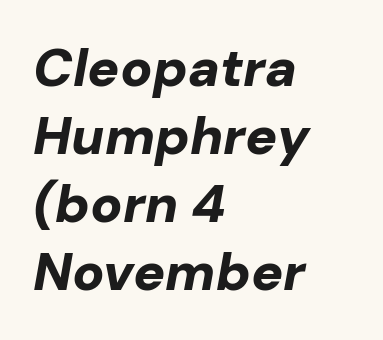
Q: Is the text bold? A: Yes.
Q: Is the text italic (slanted)? A: Yes, it leans right by about 10 degrees.
Q: Is the text underlined? A: No.
Q: How is the paragraph aligned? A: Left-aligned.
Q: Is the spacing between letters normal or unusually wide? A: Normal.
Q: Is the spacing between lines tight, normal or loose? A: Normal.
Q: Width (condensed, normal, or wide)? A: Normal.
Q: Stroke contrast? A: Low.
Q: x-height? A: Medium.
Q: Monospaced? A: No.
